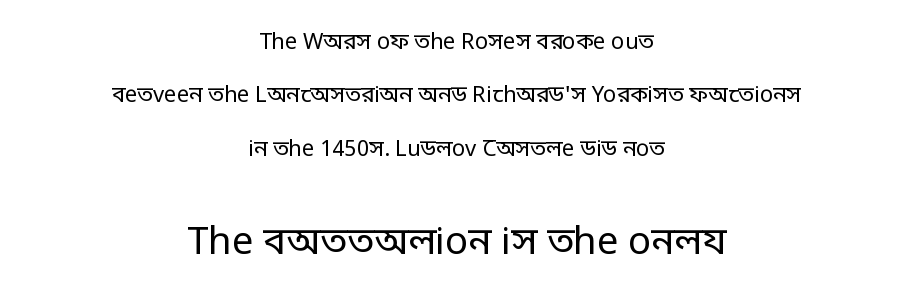
The image shows 38 px regular-weight, condensed sans-serif type, upright; set centered, loose line spacing (2.43x), normal letter spacing, not underlined; the second (bottom) block is 1.73x larger; low stroke contrast.
